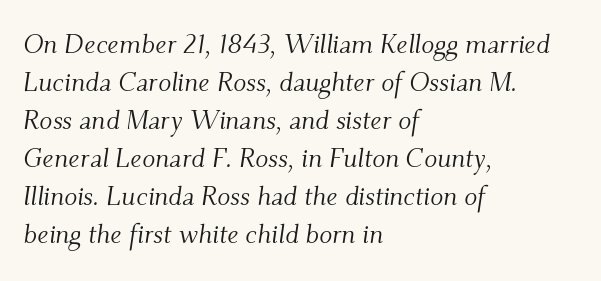
The specimen reads as italic at a glance. Successive baselines arrive at the customary interval. Nothing heavy about these letters — not bold at all. Any mark beneath the type? The region is blank. This rendering uses left alignment, leaving the right contour irregular. The rendering keeps characters at their native spacing.
